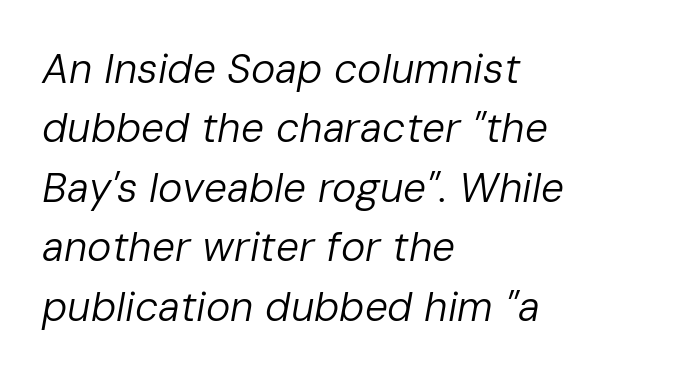
Q: Is the text bold? A: No.
Q: Is the text italic (slanted)? A: Yes, it leans right by about 10 degrees.
Q: Is the text underlined? A: No.
Q: How is the paragraph aligned? A: Left-aligned.
Q: Is the spacing between letters normal or unusually wide? A: Normal.
Q: Is the spacing between lines tight, normal or loose? A: Normal.
Q: Width (condensed, normal, or wide)? A: Normal.
Q: Stroke contrast? A: Low.
Q: x-height? A: Medium.
Q: Monospaced? A: No.
